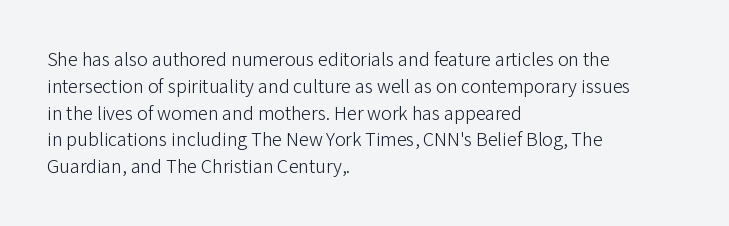
Q: Is the text bold? A: No.
Q: Is the text italic (slanted)? A: No, it is upright.
Q: Is the text underlined? A: No.
Q: How is the paragraph aligned? A: Left-aligned.
Q: Is the spacing between letters normal or unusually wide? A: Normal.
Q: Is the spacing between lines tight, normal or loose? A: Normal.
